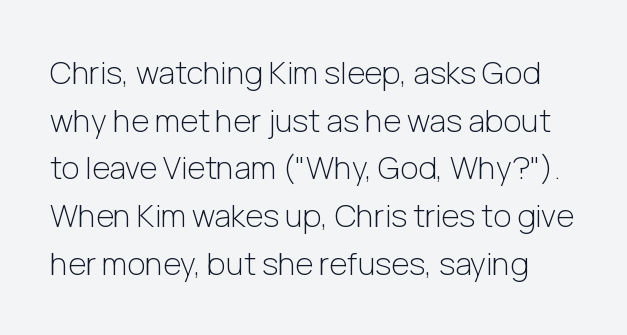
Q: Is the text bold? A: No.
Q: Is the text italic (slanted)? A: No, it is upright.
Q: Is the typeface a serif or a sans-serif typeface? A: Sans-serif.
Q: Is the text underlined? A: No.
Q: Is the spacing between letters normal or unusually wide? A: Normal.
Q: Is the spacing between lines tight, normal or loose? A: Normal.
Q: Width (condensed, normal, or wide)? A: Normal.
Q: Stroke contrast? A: Low.
Q: x-height? A: Medium.
Q: Monospaced? A: No.
